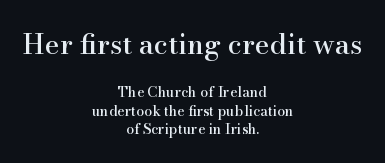
The image shows 28 px serif type, upright; set centered, normal line spacing (1.32x), normal letter spacing, not underlined; the first (top) block is 2.0x larger; high stroke contrast and a small x-height.
